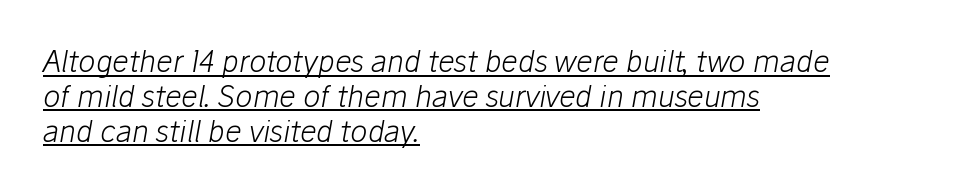
The image shows 29 px light type, italic (leaning right); set left-aligned, line spacing 1.2x, normal letter spacing, underlined; low stroke contrast and a medium x-height.
